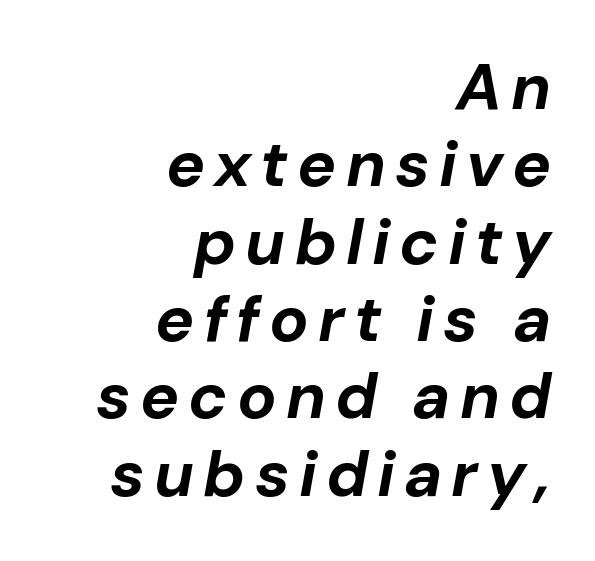
{"italic": "yes", "lean": "right", "slant_degrees": 10, "bold": "yes", "weight": "bold", "width": "normal", "stroke_contrast": "low", "x_height": "medium", "monospaced": "no", "underline": "no", "align": "right", "line_spacing_ratio": 1.19, "glyph_px": 65}
